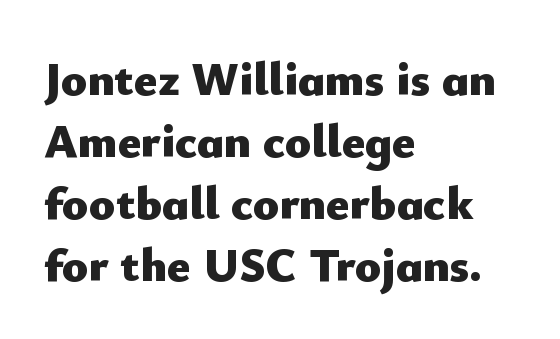
{"serif": "no", "italic": "no", "bold": "yes", "weight": "heavy", "width": "normal", "stroke_contrast": "low", "x_height": "small", "monospaced": "no", "underline": "no", "align": "left", "line_spacing": "normal", "line_spacing_ratio": 1.29, "letter_spacing": "normal", "letter_spacing_em": 0.0, "glyph_px": 48}
